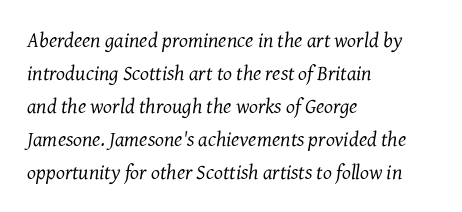
Evenly set lines give the paragraph a standard silhouette. Observe the lean: these are italic letterforms. The passage is arranged the way most books set body copy — flush left. Nobody touched the tracking dial on this one. No word sits above an underline.
